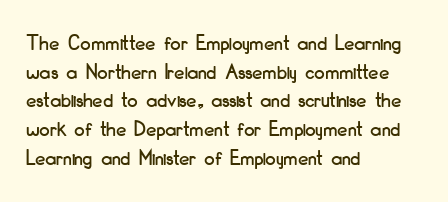
The image shows 23 px text type, upright; set left-aligned, normal line spacing (1.25x), normal letter spacing, not underlined.
